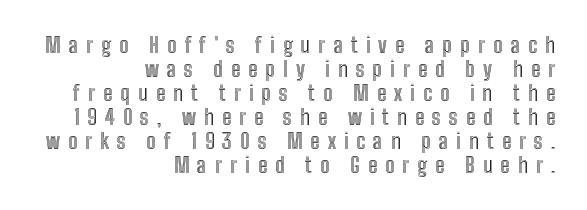
Q: Is the text italic (slanted)? A: No, it is upright.
Q: Is the text underlined? A: No.
Q: How is the paragraph aligned? A: Right-aligned.
Q: Is the spacing between letters normal or unusually wide? A: Unusually wide.
Q: Is the spacing between lines tight, normal or loose? A: Tight.
